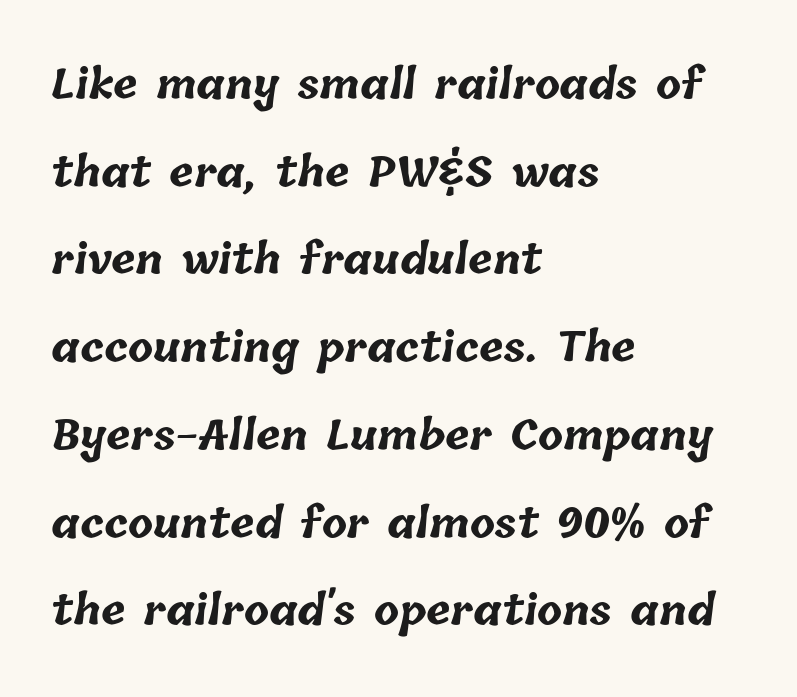
The image shows 41 px bold type; set left-aligned, loose line spacing (2.14x), normal letter spacing, not underlined; low stroke contrast and a medium x-height.
